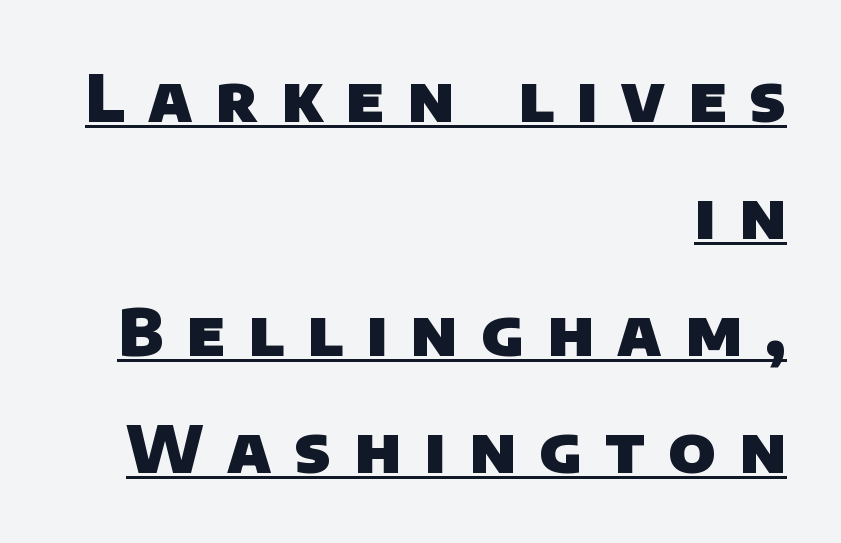
Q: Is the text bold? A: Yes.
Q: Is the typeface a serif or a sans-serif typeface? A: Sans-serif.
Q: Is the text underlined? A: Yes.
Q: How is the paragraph aligned? A: Right-aligned.
Q: Is the spacing between letters normal or unusually wide? A: Unusually wide.
Q: Width (condensed, normal, or wide)? A: Normal.
Q: Stroke contrast? A: Low.
Q: x-height? A: Large.
Q: Monospaced? A: No.
